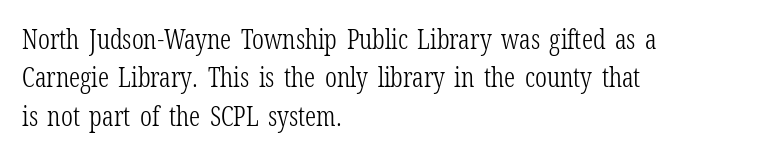
The image shows 27 px text type, upright; set left-aligned, normal line spacing (1.42x), normal letter spacing, not underlined.
